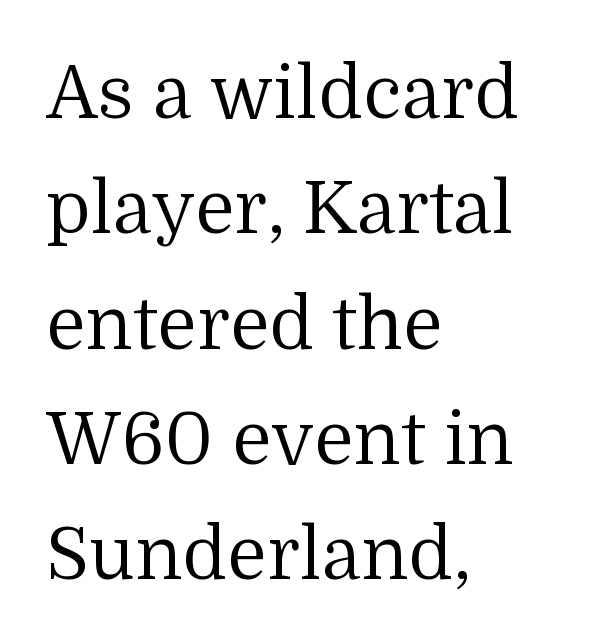
{"serif": "yes", "italic": "no", "bold": "no", "weight": "regular", "width": "normal", "stroke_contrast": "medium", "x_height": "medium", "monospaced": "no", "underline": "no", "align": "left", "line_spacing": "normal", "line_spacing_ratio": 1.58, "letter_spacing": "normal", "letter_spacing_em": 0.0, "glyph_px": 73}
